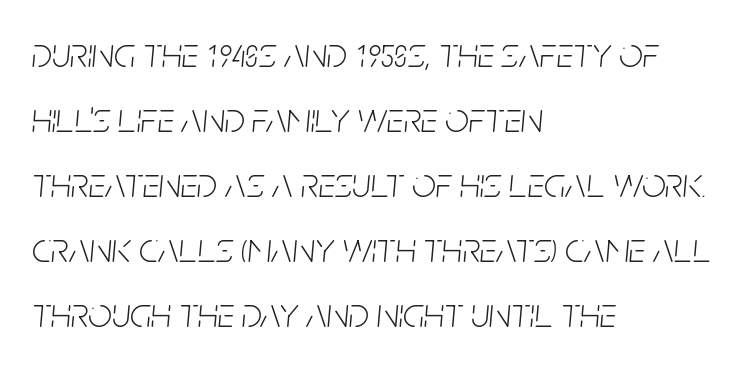
Lines of text with bare space underneath. Looks like regular typesetting: each glyph gets only the width it needs. Looking at the ascenders, they clearly lean. The passage shown has conventional tracking throughout. The font is comparable to plain body text, perhaps lighter.
